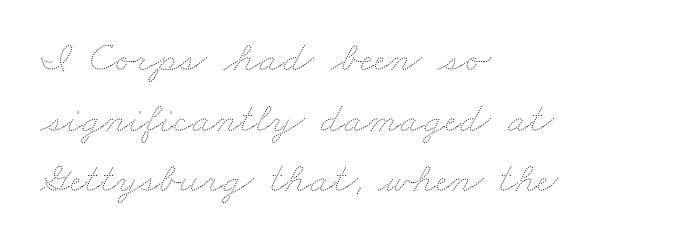
Q: Is the text bold? A: No.
Q: Is the text underlined? A: No.
Q: How is the paragraph aligned? A: Left-aligned.
Q: Is the spacing between letters normal or unusually wide? A: Normal.
Q: Is the spacing between lines tight, normal or loose? A: Normal.
Q: Width (condensed, normal, or wide)? A: Wide.
Q: Stroke contrast? A: Medium.
Q: x-height? A: Small.
Q: Monospaced? A: No.
